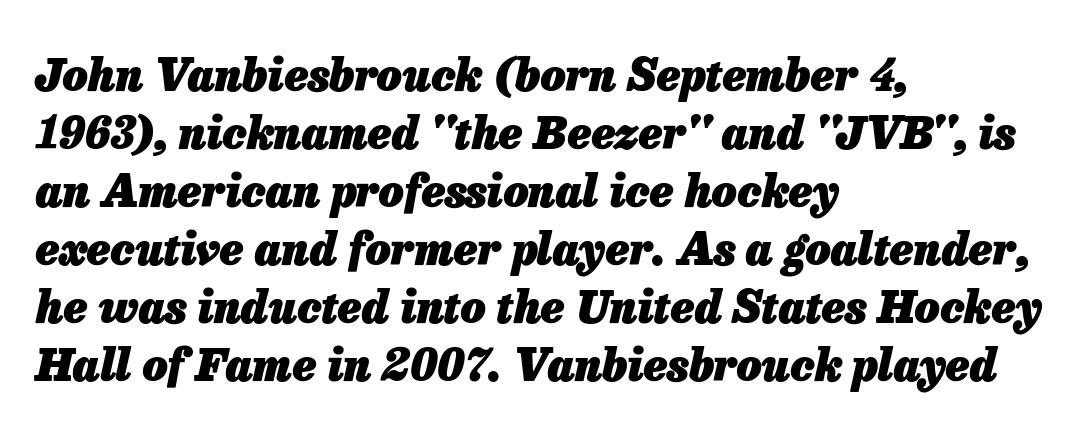
The image shows 44 px heavy type, italic (leaning right); set left-aligned, normal line spacing (1.32x), normal letter spacing, not underlined; low stroke contrast and a medium x-height.
